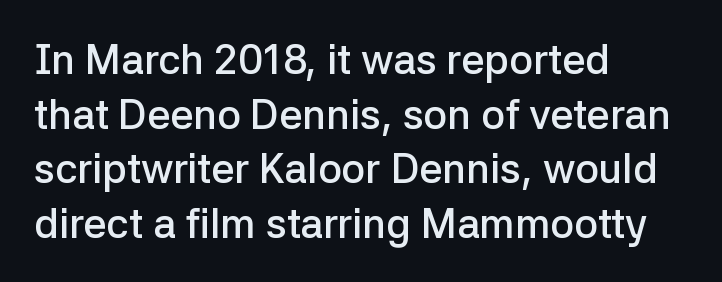
{"serif": "no", "italic": "no", "bold": "semi", "weight": "semibold", "width": "normal", "stroke_contrast": "low", "x_height": "medium", "monospaced": "no", "underline": "no", "align": "left", "line_spacing": "normal", "line_spacing_ratio": 1.33, "letter_spacing": "normal", "letter_spacing_em": 0.0, "glyph_px": 41}
